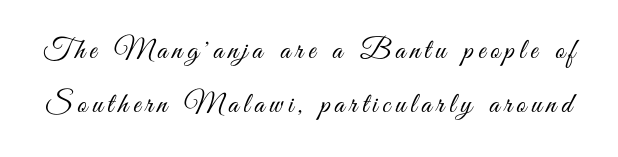
Beneath every word, the page is bare. A typesetter would call this proportional, since set widths differ per character. No heavy texture on the line: the type isn't bold. Type style note: lacks serifs.
